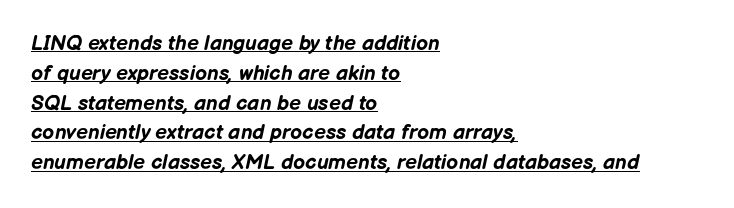
The image shows 21 px bold type, italic (leaning right); set left-aligned, normal line spacing (1.42x), normal letter spacing, underlined.
